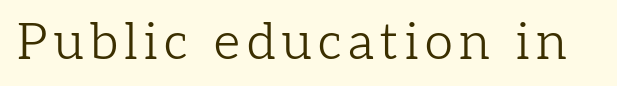
Q: Is the text bold? A: No.
Q: Is the text italic (slanted)? A: No, it is upright.
Q: Is the typeface a serif or a sans-serif typeface? A: Serif.
Q: Is the text underlined? A: No.
Q: Width (condensed, normal, or wide)? A: Normal.
Q: Stroke contrast? A: Low.
Q: x-height? A: Medium.
Q: Monospaced? A: No.
